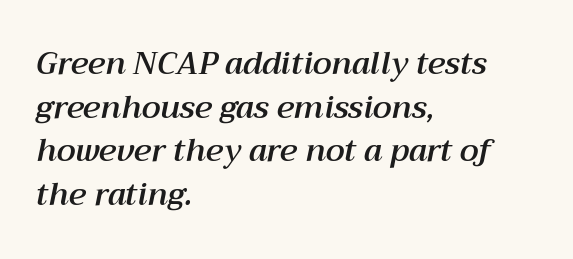
{"italic": "yes", "lean": "right", "slant_degrees": 12, "width": "normal", "stroke_contrast": "medium", "x_height": "medium", "monospaced": "no", "underline": "no", "align": "left", "line_spacing": "normal", "line_spacing_ratio": 1.41, "letter_spacing": "normal", "letter_spacing_em": 0.0, "glyph_px": 31}
